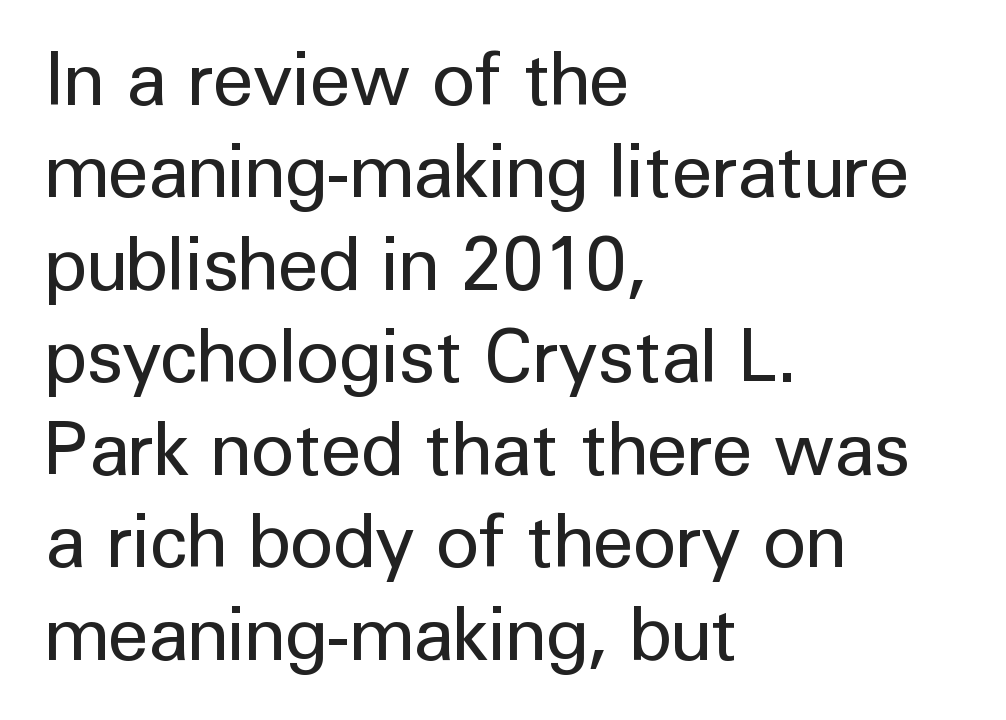
Q: Is the text bold? A: No.
Q: Is the text italic (slanted)? A: No, it is upright.
Q: Is the typeface a serif or a sans-serif typeface? A: Sans-serif.
Q: Is the text underlined? A: No.
Q: How is the paragraph aligned? A: Left-aligned.
Q: Is the spacing between letters normal or unusually wide? A: Normal.
Q: Is the spacing between lines tight, normal or loose? A: Normal.
Q: Width (condensed, normal, or wide)? A: Normal.
Q: Stroke contrast? A: Low.
Q: x-height? A: Medium.
Q: Monospaced? A: No.
